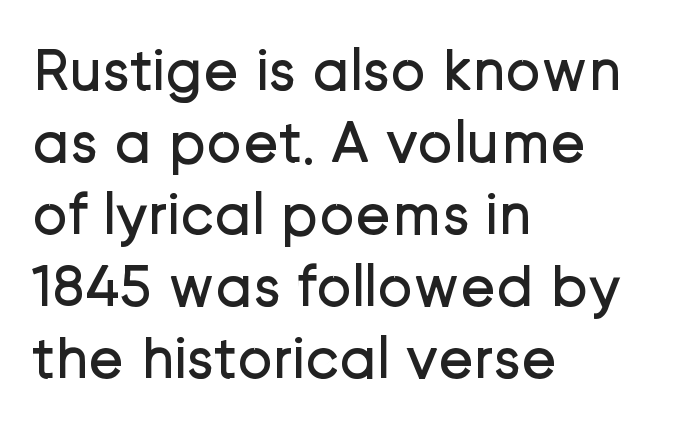
The image shows 60 px regular-weight sans-serif type, upright; set left-aligned, line spacing 1.2x, normal letter spacing, not underlined; low stroke contrast and a medium x-height.
